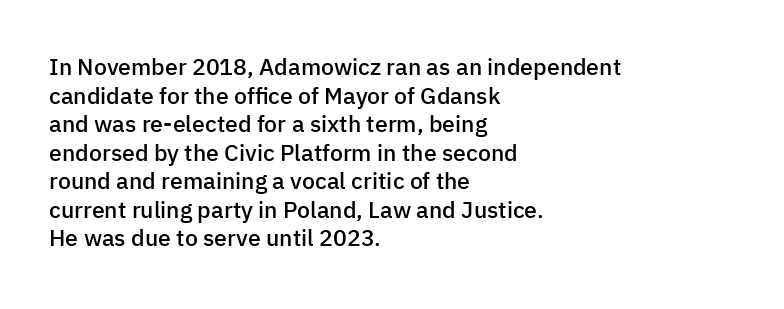
{"italic": "no", "bold": "semi", "underline": "no", "align": "left", "line_spacing_ratio": 1.24, "letter_spacing": "normal", "letter_spacing_em": 0.0, "glyph_px": 23}
